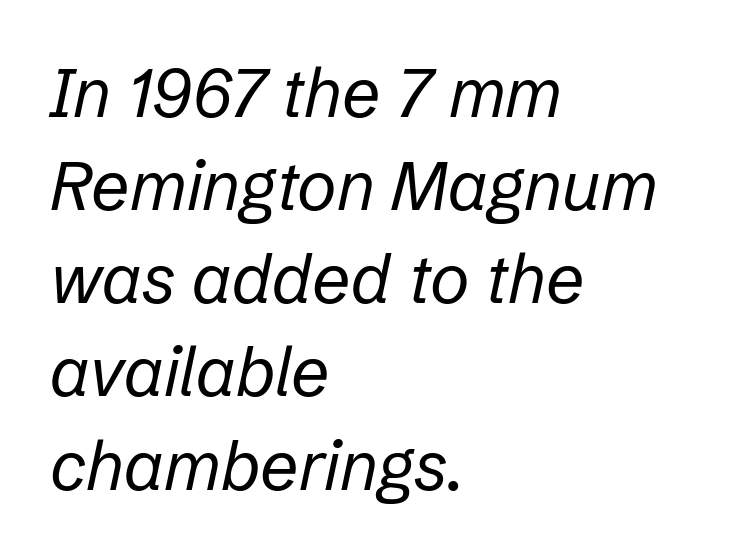
Q: Is the text bold? A: No.
Q: Is the text italic (slanted)? A: Yes, it leans right by about 12 degrees.
Q: Is the text underlined? A: No.
Q: How is the paragraph aligned? A: Left-aligned.
Q: Is the spacing between letters normal or unusually wide? A: Normal.
Q: Is the spacing between lines tight, normal or loose? A: Normal.
Q: Width (condensed, normal, or wide)? A: Normal.
Q: Stroke contrast? A: Low.
Q: x-height? A: Medium.
Q: Monospaced? A: No.
